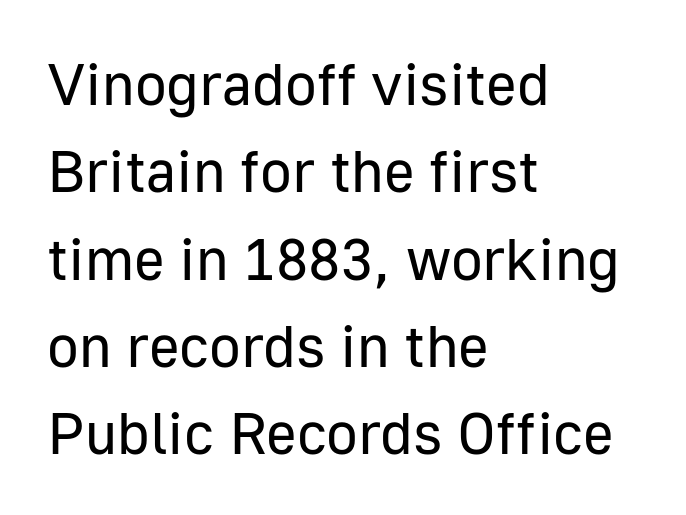
Q: Is the text bold? A: No.
Q: Is the text italic (slanted)? A: No, it is upright.
Q: Is the typeface a serif or a sans-serif typeface? A: Sans-serif.
Q: Is the text underlined? A: No.
Q: How is the paragraph aligned? A: Left-aligned.
Q: Is the spacing between letters normal or unusually wide? A: Normal.
Q: Is the spacing between lines tight, normal or loose? A: Normal.
Q: Width (condensed, normal, or wide)? A: Normal.
Q: Stroke contrast? A: Low.
Q: x-height? A: Medium.
Q: Monospaced? A: No.
